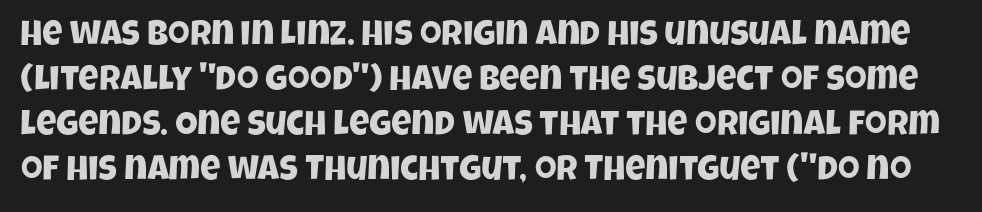
Decoration check: the copy has no underline. Each letter's strokes conclude bluntly, with no projecting serifs. Interline gaps are of average width in this sample. Glyph-to-glyph distance matches everyday printed text.
